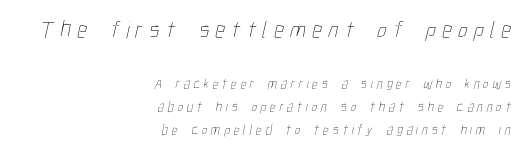
The letterforms stand isolated, each surrounded by extra space. These lines are set flush right with a ragged left edge. Scale decreases going downward across the two blocks. Stroke thickness stays within the range of a standard reading face or lighter. How would I describe the line gaps? Plain and ordinary. The space directly below the letters is spotless.
